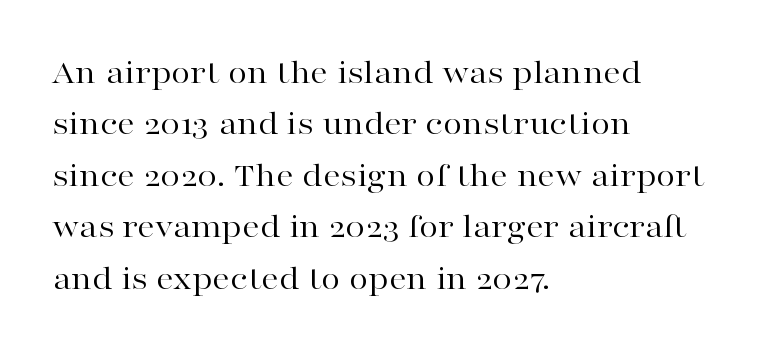
The image shows 35 px regular-weight, wide serif type, upright; set left-aligned, normal line spacing (1.47x), normal letter spacing, not underlined; high stroke contrast and a medium x-height.
